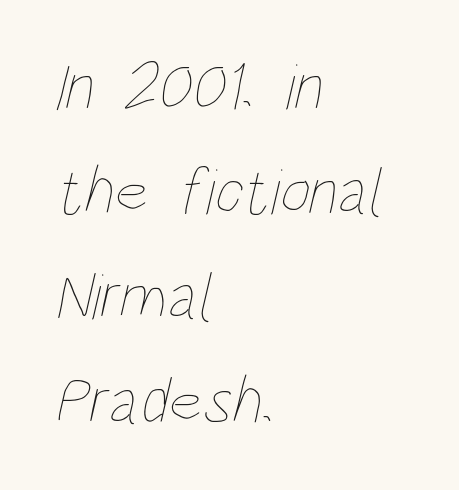
{"bold": "no", "weight": "thin", "width": "condensed", "stroke_contrast": "low", "x_height": "large", "monospaced": "no", "underline": "no", "align": "left", "line_spacing": "normal", "line_spacing_ratio": 1.59, "letter_spacing": "normal", "letter_spacing_em": 0.0, "glyph_px": 66}
